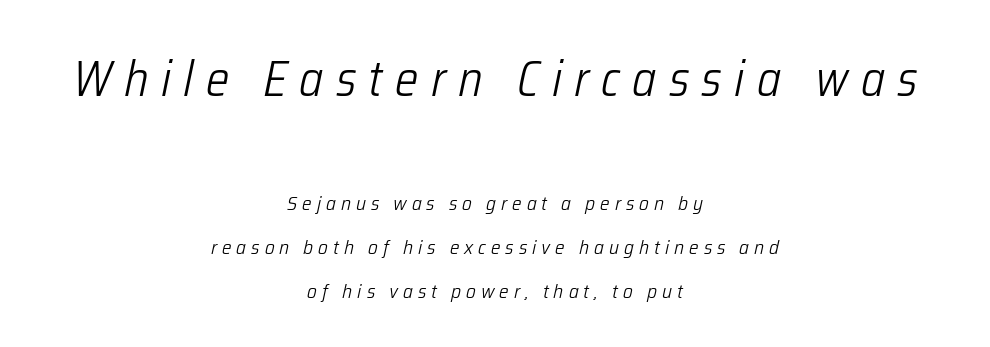
Does the lettering tilt? It does — this is italic. Typesetter's note — upper block bumped up in size, lower block left smaller. The specimen omits any rule beneath the text block's lines. The letterforms sit at book weight or below. Does extra space separate the letters? Yes, quite a lot of it.
